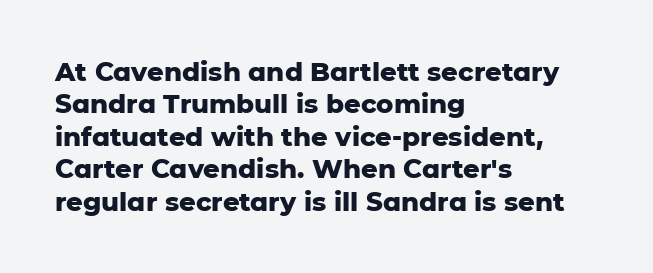
The image shows 26 px bold type, upright; set left-aligned, normal line spacing (1.25x), normal letter spacing, not underlined.
